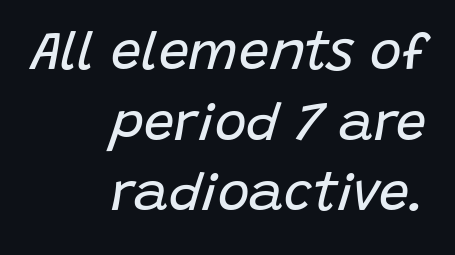
The image shows 54 px regular-weight type, italic (leaning right); set right-aligned, normal line spacing (1.31x), normal letter spacing, not underlined; low stroke contrast and a large x-height.
